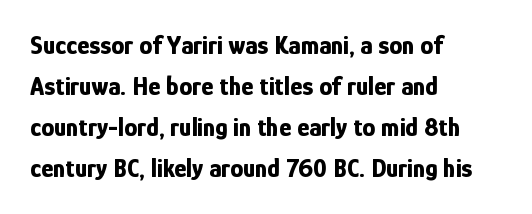
Q: Is the text bold? A: Yes.
Q: Is the text italic (slanted)? A: No, it is upright.
Q: Is the text underlined? A: No.
Q: How is the paragraph aligned? A: Left-aligned.
Q: Is the spacing between letters normal or unusually wide? A: Normal.
Q: Is the spacing between lines tight, normal or loose? A: Normal.
